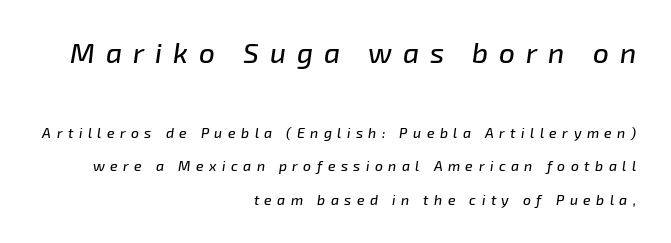
Q: Is the text italic (slanted)? A: Yes, it leans right by about 8 degrees.
Q: Is the text underlined? A: No.
Q: How is the paragraph aligned? A: Right-aligned.
Q: Is the spacing between letters normal or unusually wide? A: Unusually wide.
Q: Is the spacing between lines tight, normal or loose? A: Loose.
Q: Which block of text is set in a larger size, the first (top) or the second (bottom)? A: The first (top) one.
Q: Width (condensed, normal, or wide)? A: Normal.
Q: Stroke contrast? A: Low.
Q: x-height? A: Medium.
Q: Monospaced? A: No.
